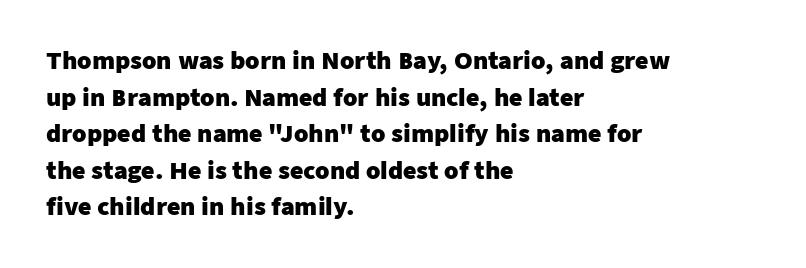
The image shows 23 px bold type, upright; set left-aligned, normal line spacing (1.59x), normal letter spacing, not underlined.
